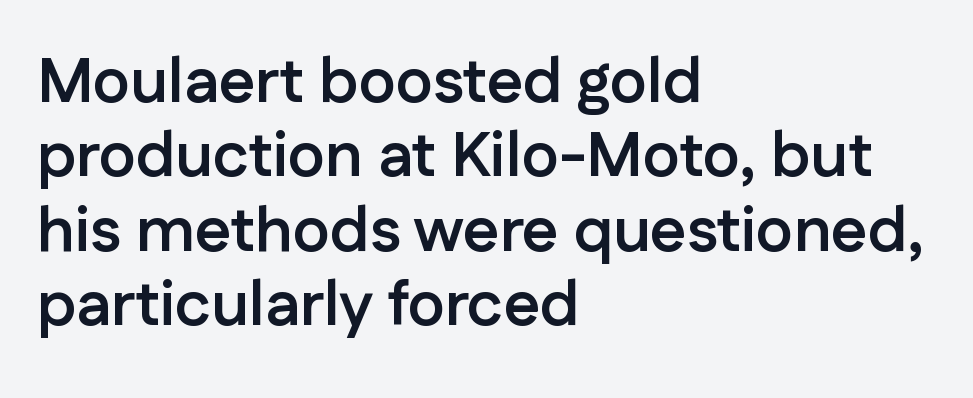
The image shows 63 px semibold sans-serif type, upright; set left-aligned, line spacing 1.18x, normal letter spacing, not underlined; low stroke contrast and a medium x-height.
